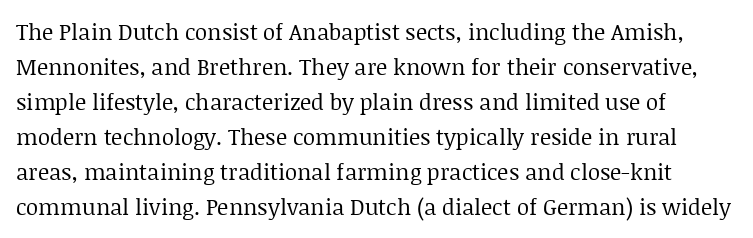
Clear beneath every line of the passage. These lines keep a tight, regular rhythm from letter to letter. No extra ink here — the face is not bold. Rendered with straight, roman letterforms.
